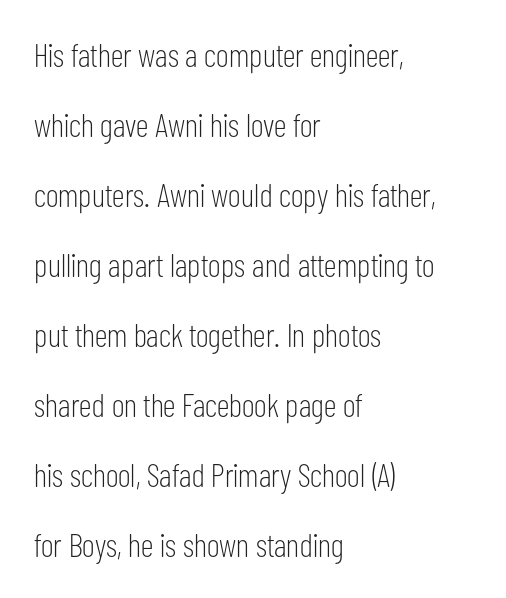
Here the designer chose a conventional face with non-uniform glyph widths. Any mark beneath the type? The region is blank. Stems here are at most as thick as an everyday book face. Notice the wide empty band between every row — that's loose leading. The compositor pushed each line to the left boundary.
